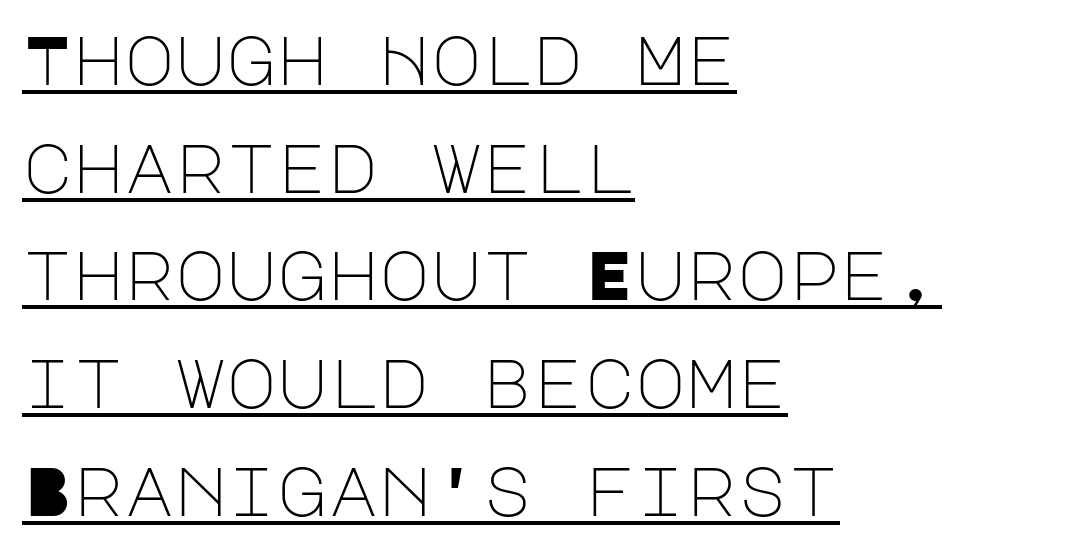
Q: Is the text bold? A: No.
Q: Is the text italic (slanted)? A: No, it is upright.
Q: Is the typeface a serif or a sans-serif typeface? A: Sans-serif.
Q: Is the text underlined? A: Yes.
Q: How is the paragraph aligned? A: Left-aligned.
Q: Is the spacing between letters normal or unusually wide? A: Normal.
Q: Is the spacing between lines tight, normal or loose? A: Normal.
Q: Width (condensed, normal, or wide)? A: Normal.
Q: Stroke contrast? A: Low.
Q: x-height? A: Large.
